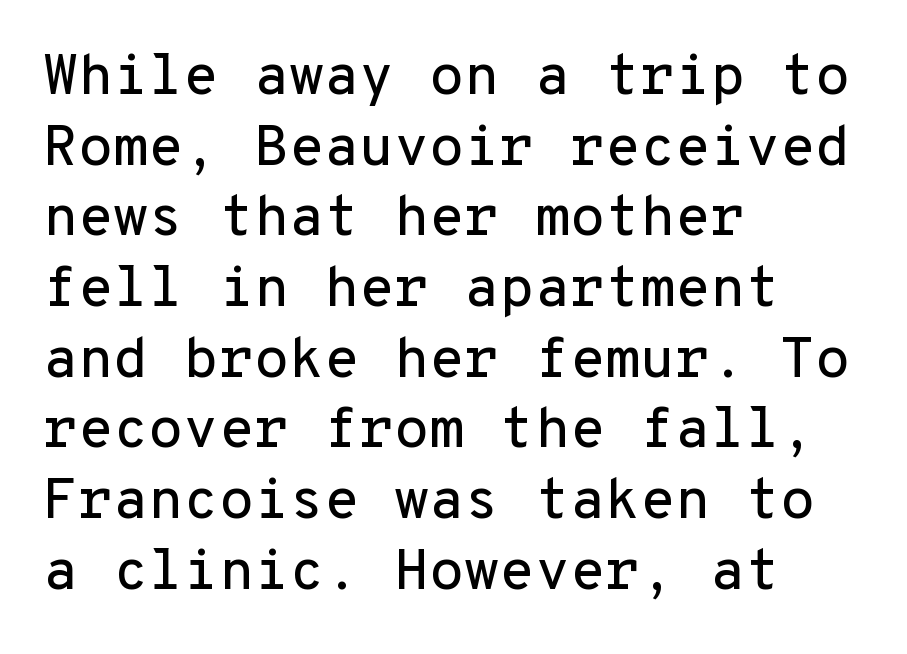
Q: Is the text italic (slanted)? A: No, it is upright.
Q: Is the typeface a serif or a sans-serif typeface? A: Sans-serif.
Q: Is the text underlined? A: No.
Q: How is the paragraph aligned? A: Left-aligned.
Q: Is the spacing between letters normal or unusually wide? A: Normal.
Q: Width (condensed, normal, or wide)? A: Normal.
Q: Stroke contrast? A: Low.
Q: x-height? A: Medium.
Q: Monospaced? A: Yes.
